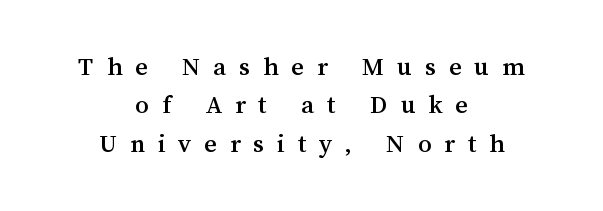
Q: Is the text italic (slanted)? A: No, it is upright.
Q: Is the text underlined? A: No.
Q: How is the paragraph aligned? A: Centered.
Q: Is the spacing between letters normal or unusually wide? A: Unusually wide.
Q: Is the spacing between lines tight, normal or loose? A: Normal.
